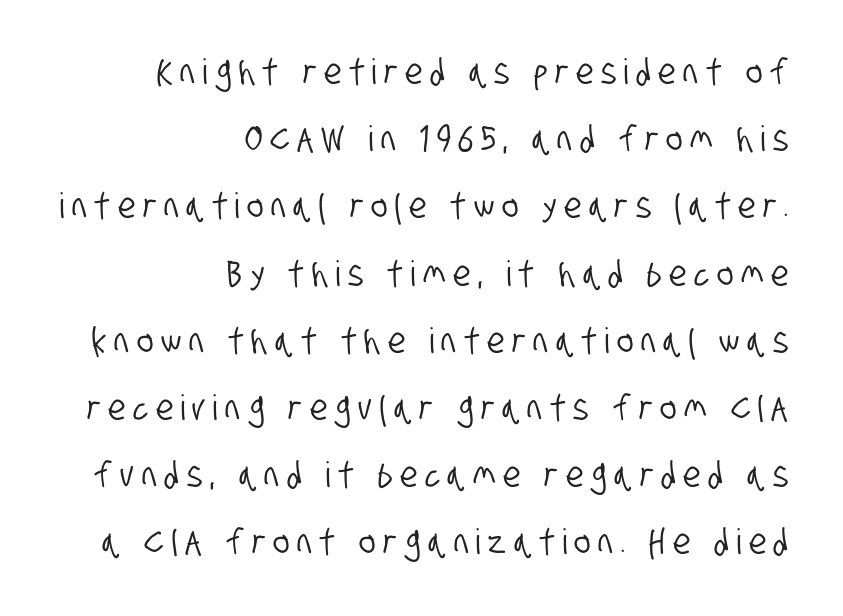
{"serif": "no", "width": "condensed", "stroke_contrast": "low", "x_height": "large", "monospaced": "no", "underline": "no", "align": "right", "line_spacing": "loose", "line_spacing_ratio": 1.92, "letter_spacing": "wide", "letter_spacing_em": 0.22, "glyph_px": 35}
